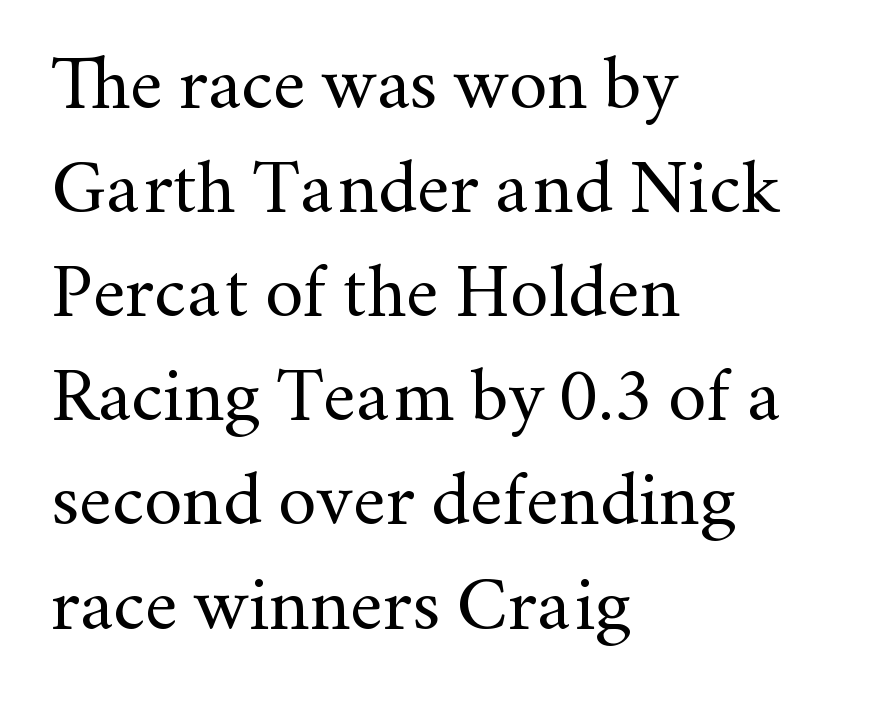
{"serif": "yes", "italic": "no", "bold": "no", "weight": "regular", "width": "normal", "stroke_contrast": "medium", "x_height": "small", "monospaced": "no", "underline": "no", "align": "left", "line_spacing": "normal", "line_spacing_ratio": 1.37, "letter_spacing": "normal", "letter_spacing_em": 0.0, "glyph_px": 76}
